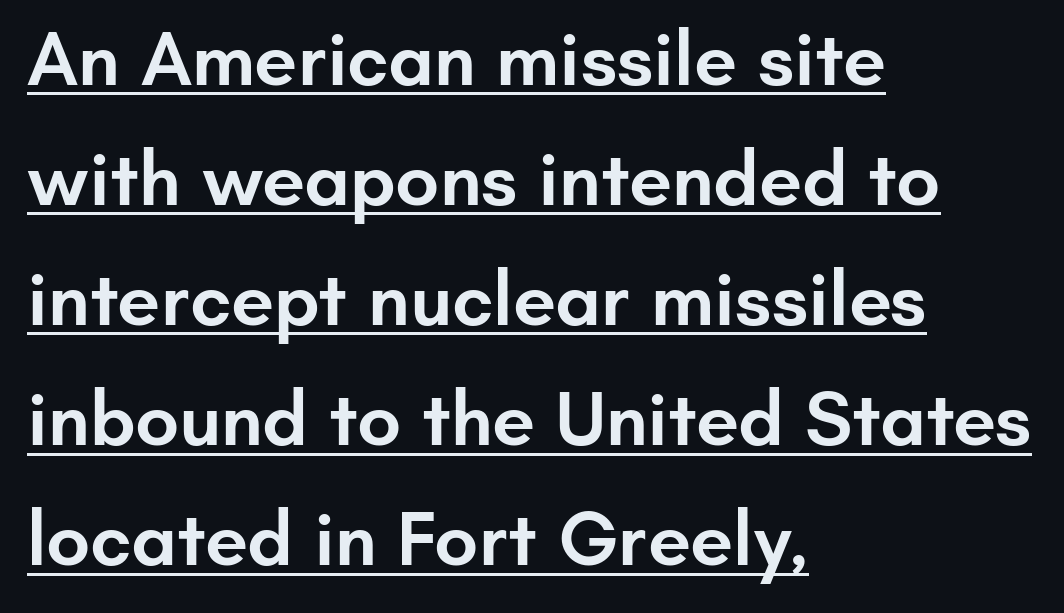
Posture: straight, roman, zero tilt. A sans-serif font was chosen for this passage. Set as a demibold, roughly 600 on the weight scale. Beneath each row of characters lies a ruled line. The paragraph has a hard left edge and a soft right edge. What stands out about the letter spacing? Nothing — it is the standard amount.
